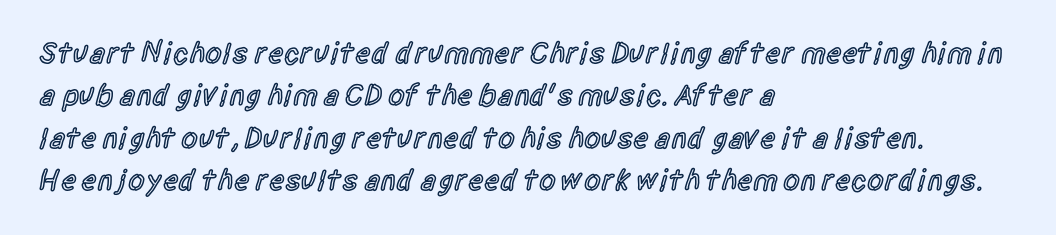
{"serif": "no", "bold": "semi", "weight": "semibold", "width": "condensed", "x_height": "large", "monospaced": "no", "underline": "no", "align": "left", "line_spacing": "normal", "line_spacing_ratio": 1.41, "letter_spacing": "normal", "letter_spacing_em": 0.0, "glyph_px": 30}
